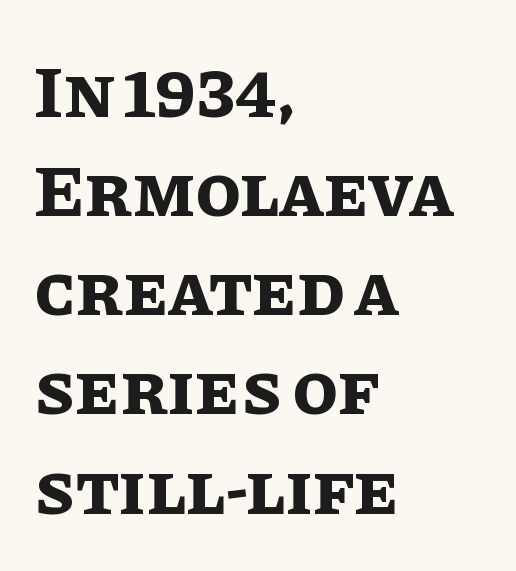
{"italic": "no", "bold": "yes", "weight": "bold", "width": "normal", "stroke_contrast": "low", "x_height": "large", "monospaced": "no", "underline": "no", "align": "left", "line_spacing": "normal", "line_spacing_ratio": 1.34, "letter_spacing": "normal", "letter_spacing_em": 0.0, "glyph_px": 74}
